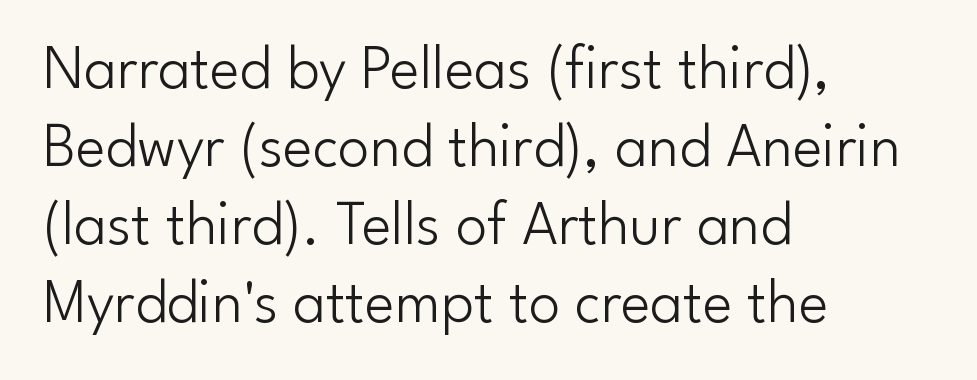
{"serif": "no", "italic": "no", "bold": "no", "weight": "light", "width": "normal", "stroke_contrast": "low", "x_height": "small", "monospaced": "no", "underline": "no", "align": "left", "line_spacing_ratio": 1.24, "letter_spacing": "normal", "letter_spacing_em": 0.0, "glyph_px": 63}
